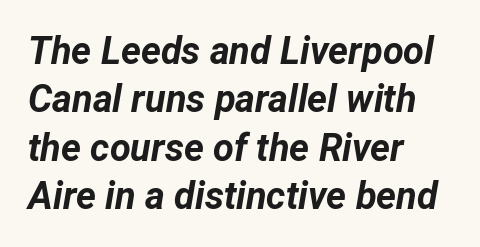
The image shows 38 px bold type, italic (leaning right); set left-aligned, normal line spacing (1.27x), normal letter spacing, not underlined; low stroke contrast and a medium x-height.
